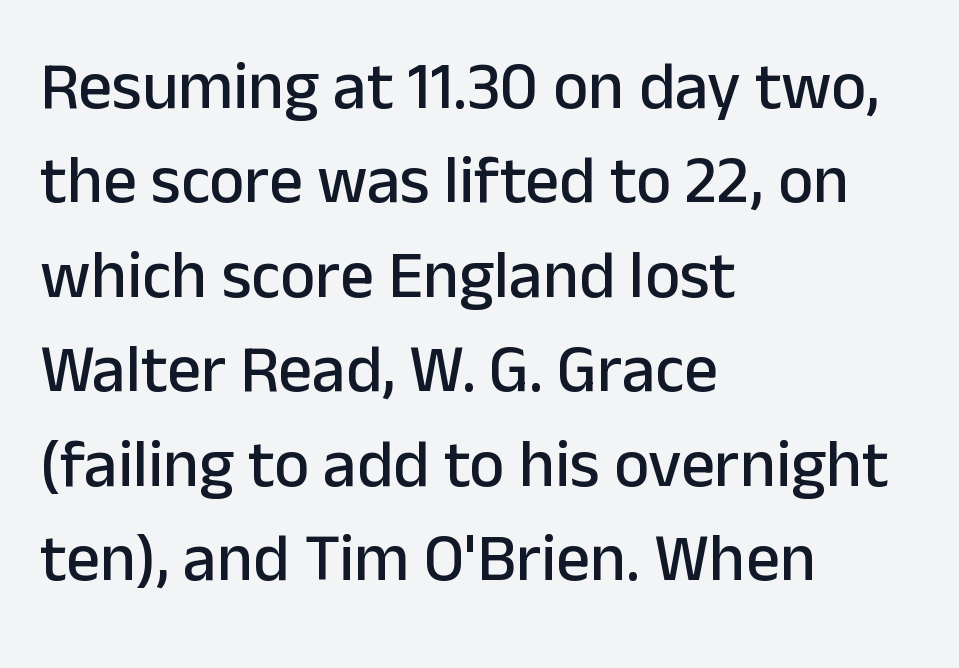
The image shows 67 px sans-serif type, upright; set left-aligned, normal line spacing (1.41x), normal letter spacing, not underlined; low stroke contrast and a medium x-height.
